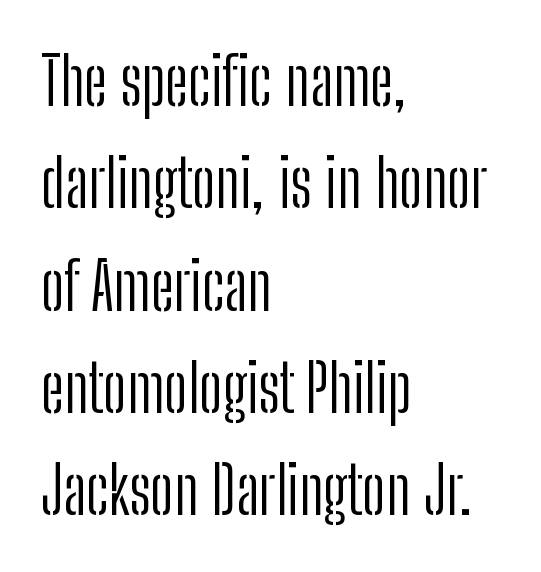
The image shows 66 px light, condensed sans-serif type, upright; set left-aligned, normal line spacing (1.55x), normal letter spacing, not underlined; low stroke contrast and a medium x-height.
